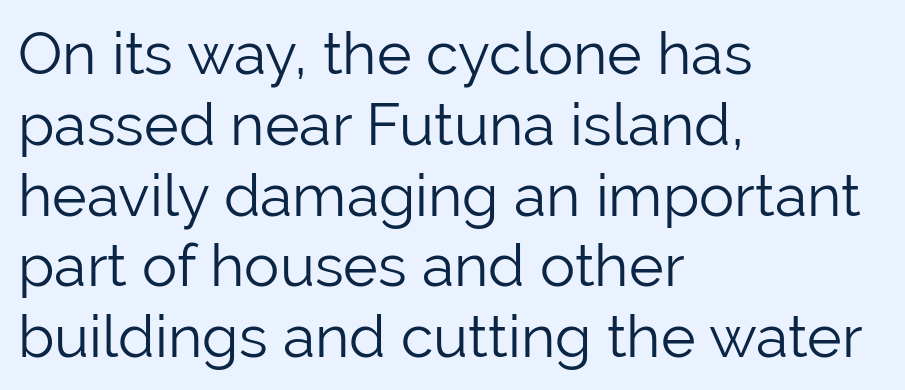
Q: Is the text bold? A: No.
Q: Is the text italic (slanted)? A: No, it is upright.
Q: Is the typeface a serif or a sans-serif typeface? A: Sans-serif.
Q: Is the text underlined? A: No.
Q: How is the paragraph aligned? A: Left-aligned.
Q: Is the spacing between letters normal or unusually wide? A: Normal.
Q: Width (condensed, normal, or wide)? A: Normal.
Q: Stroke contrast? A: Low.
Q: x-height? A: Medium.
Q: Monospaced? A: No.
